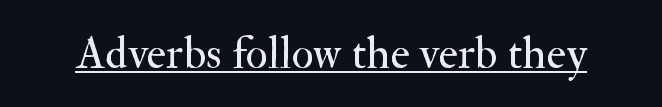
The image shows 46 px regular-weight serif type, upright; set normal letter spacing, underlined; medium stroke contrast and a small x-height.
